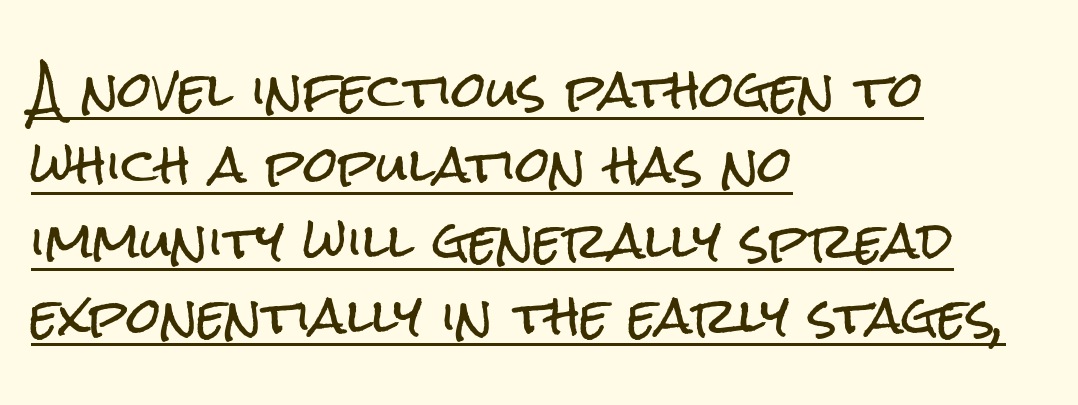
The image shows 49 px condensed sans-serif type, upright; set left-aligned, normal line spacing (1.54x), normal letter spacing, underlined; low stroke contrast and a medium x-height.
